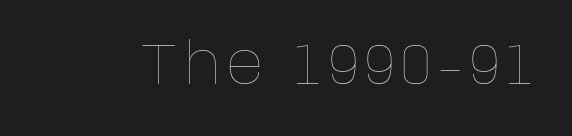
{"italic": "no", "bold": "no", "weight": "thin", "width": "normal", "stroke_contrast": "low", "x_height": "large", "monospaced": "no", "underline": "no", "glyph_px": 57}
